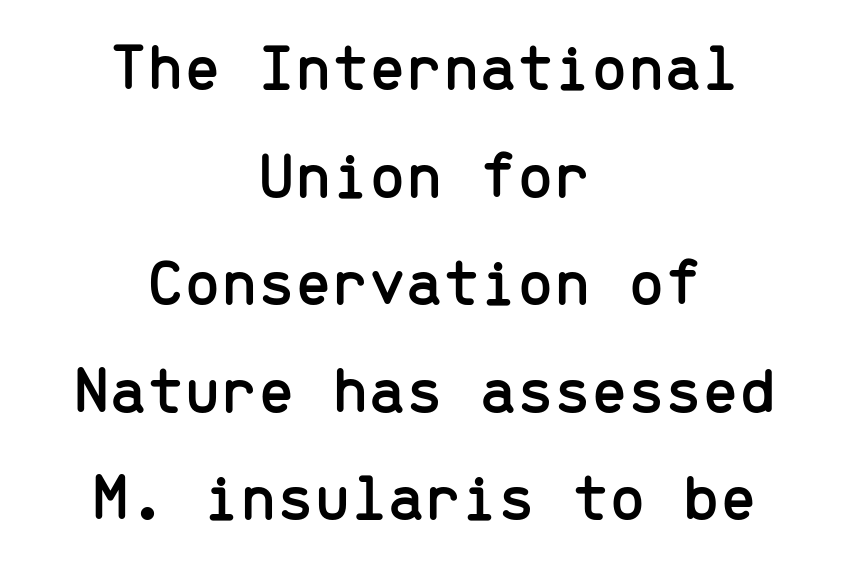
Q: Is the text italic (slanted)? A: No, it is upright.
Q: Is the typeface a serif or a sans-serif typeface? A: Sans-serif.
Q: Is the text underlined? A: No.
Q: How is the paragraph aligned? A: Centered.
Q: Is the spacing between letters normal or unusually wide? A: Normal.
Q: Is the spacing between lines tight, normal or loose? A: Normal.
Q: Width (condensed, normal, or wide)? A: Normal.
Q: Stroke contrast? A: Low.
Q: x-height? A: Medium.
Q: Monospaced? A: Yes.
